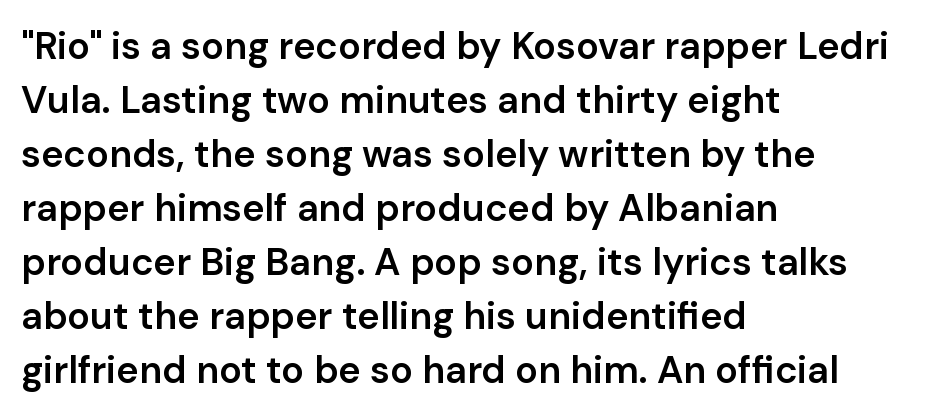
{"serif": "no", "italic": "no", "bold": "semi", "weight": "semibold", "width": "normal", "stroke_contrast": "low", "x_height": "medium", "monospaced": "no", "underline": "no", "align": "left", "line_spacing": "normal", "line_spacing_ratio": 1.42, "letter_spacing": "normal", "letter_spacing_em": 0.0, "glyph_px": 38}
